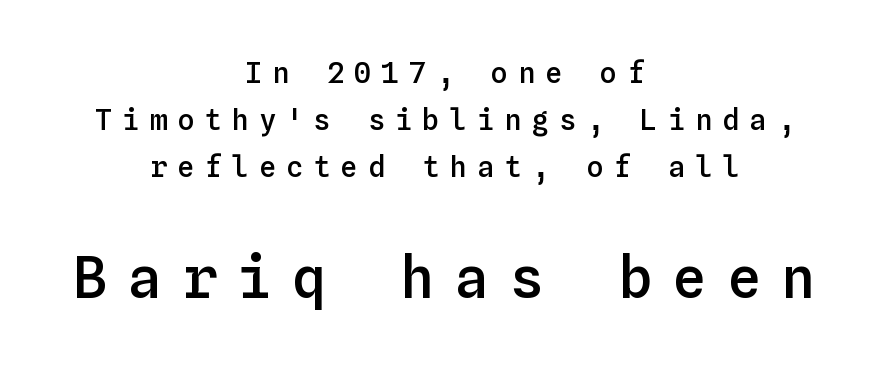
The text block is weighted toward neither margin, spreading evenly from the middle. The vertical gap from one line to the next is medium. Posture: straight, roman, zero tilt. Do the characters align in a grid? Yes, the font is monospaced. The gap between lines stays unmarked. Tracking here is generous; glyphs stand well apart from one another.
